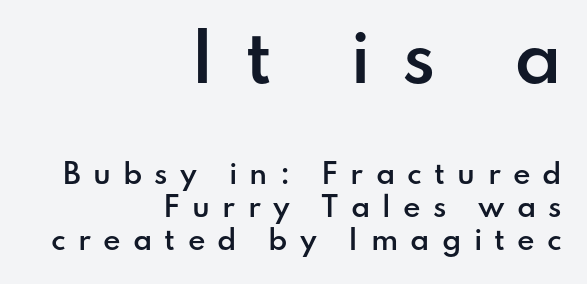
The image shows 67 px semibold sans-serif type, upright; set right-aligned, line spacing 1.22x, unusually wide letter spacing (+0.45 em), not underlined; the first (top) block is 2.48x larger; low stroke contrast and a small x-height.
